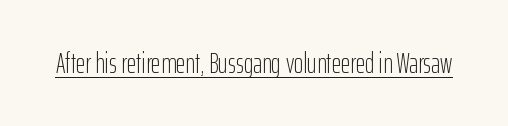
The image shows 29 px light, condensed sans-serif type, upright; set normal letter spacing, underlined; low stroke contrast and a medium x-height.
